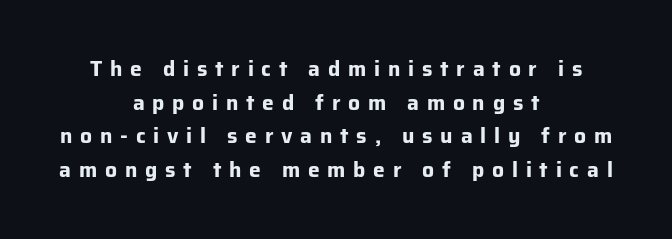
The setting favours the middle, as headings and verse often do. Does the leading feel generous? No, just average. The letters are bold, with thick, heavy strokes. You can tell it's not italic because the verticals are truly vertical. The type is letterspaced generously, with wide tracking. Underlining? Definitely not there.
